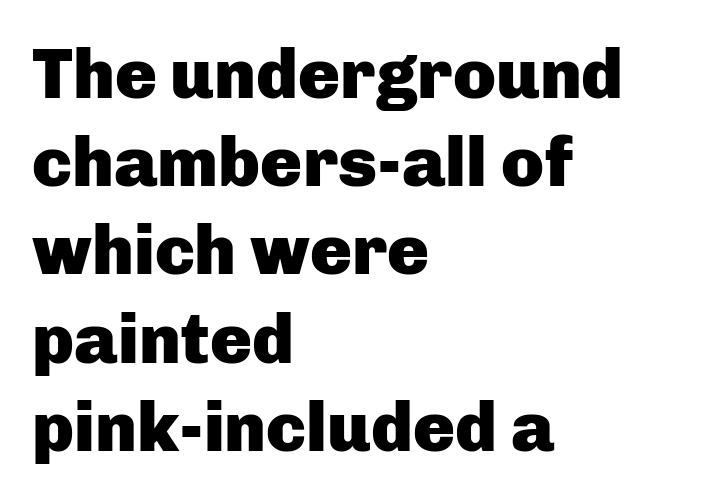
{"serif": "no", "italic": "no", "bold": "yes", "weight": "heavy", "width": "normal", "stroke_contrast": "low", "x_height": "medium", "monospaced": "no", "underline": "no", "align": "left", "line_spacing": "normal", "line_spacing_ratio": 1.26, "letter_spacing": "normal", "letter_spacing_em": 0.0, "glyph_px": 70}
